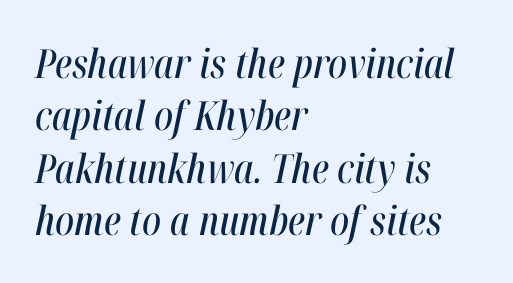
{"italic": "yes", "lean": "right", "slant_degrees": 12, "width": "condensed", "stroke_contrast": "high", "x_height": "medium", "monospaced": "no", "underline": "no", "align": "left", "line_spacing": "normal", "line_spacing_ratio": 1.31, "letter_spacing": "normal", "letter_spacing_em": 0.0, "glyph_px": 40}
